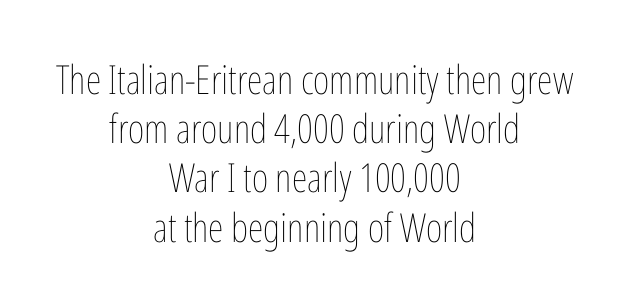
The image shows 40 px thin, condensed type, upright; set centered, line spacing 1.23x, normal letter spacing, not underlined; low stroke contrast and a medium x-height.
